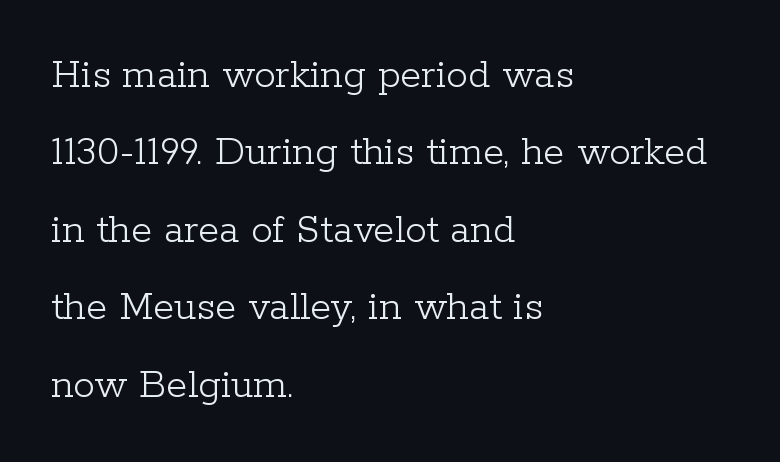
Note the varied advance widths — an 'i' is clearly narrower than an 'm'. Short note: letters normally spaced. Tall strokes in this sample are plumb rather than angled. The text was rendered using a seriffed face with decorative stroke endings. Weight: regular or lighter.
